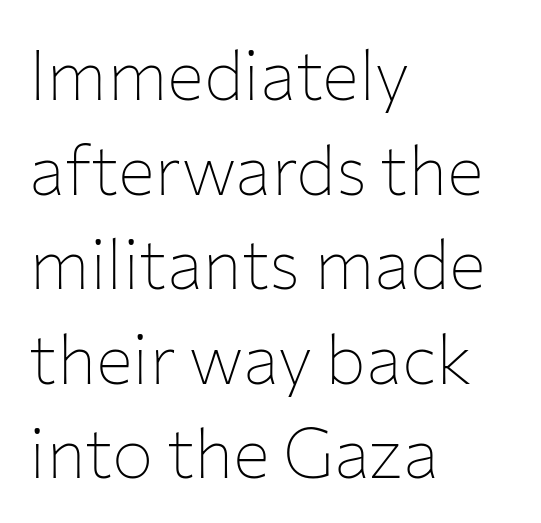
The image shows 69 px thin sans-serif type, upright; set left-aligned, normal line spacing (1.37x), normal letter spacing, not underlined; low stroke contrast and a medium x-height.
